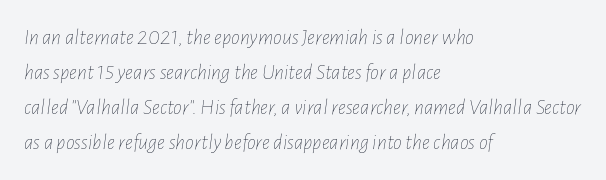
{"italic": "yes", "lean": "right", "slant_degrees": 7, "bold": "no", "underline": "no", "align": "left", "line_spacing": "normal", "line_spacing_ratio": 1.59, "letter_spacing": "normal", "letter_spacing_em": 0.0, "glyph_px": 22}
